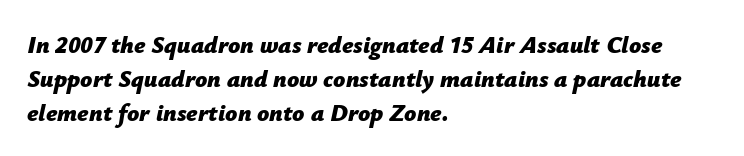
{"italic": "yes", "lean": "right", "slant_degrees": 12, "bold": "yes", "underline": "no", "align": "left", "line_spacing": "normal", "line_spacing_ratio": 1.42, "letter_spacing": "normal", "letter_spacing_em": 0.0, "glyph_px": 24}
